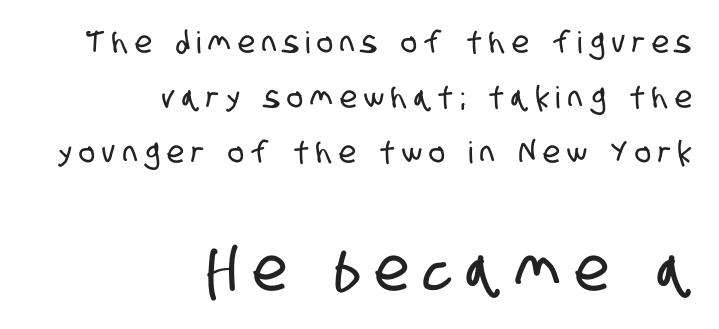
Q: Is the typeface a serif or a sans-serif typeface? A: Sans-serif.
Q: Is the text underlined? A: No.
Q: How is the paragraph aligned? A: Right-aligned.
Q: Is the spacing between letters normal or unusually wide? A: Unusually wide.
Q: Which block of text is set in a larger size, the first (top) or the second (bottom)? A: The second (bottom) one.
Q: Width (condensed, normal, or wide)? A: Condensed.
Q: Stroke contrast? A: Low.
Q: x-height? A: Large.
Q: Monospaced? A: No.
